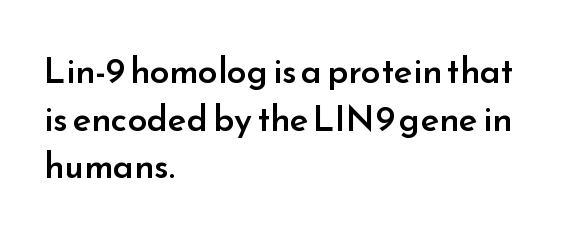
{"serif": "no", "italic": "no", "bold": "semi", "weight": "semibold", "width": "normal", "stroke_contrast": "low", "x_height": "small", "monospaced": "no", "underline": "no", "align": "left", "line_spacing": "normal", "line_spacing_ratio": 1.36, "letter_spacing": "normal", "letter_spacing_em": 0.0, "glyph_px": 35}
